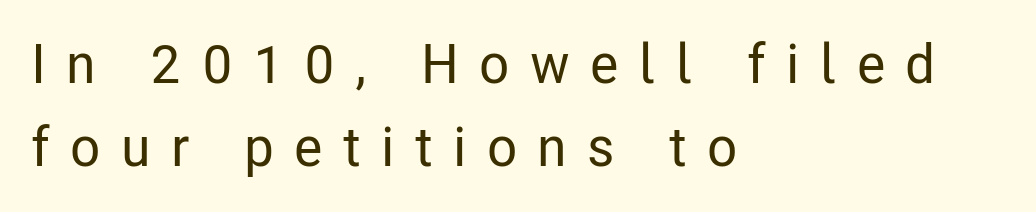
{"serif": "no", "italic": "no", "width": "condensed", "stroke_contrast": "low", "x_height": "medium", "monospaced": "no", "underline": "no", "align": "left", "line_spacing": "normal", "line_spacing_ratio": 1.51, "letter_spacing": "wide", "letter_spacing_em": 0.37, "glyph_px": 55}
